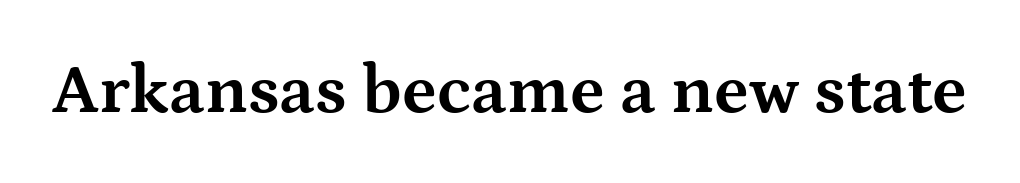
Inter-character spacing is left at the font's built-in metrics. Compared with an ordinary text face, these strokes are far heavier — a full bold. Varying glyph widths throughout — classic text-font behaviour. This sample uses an upright cut, with every glyph sitting square on the baseline.
